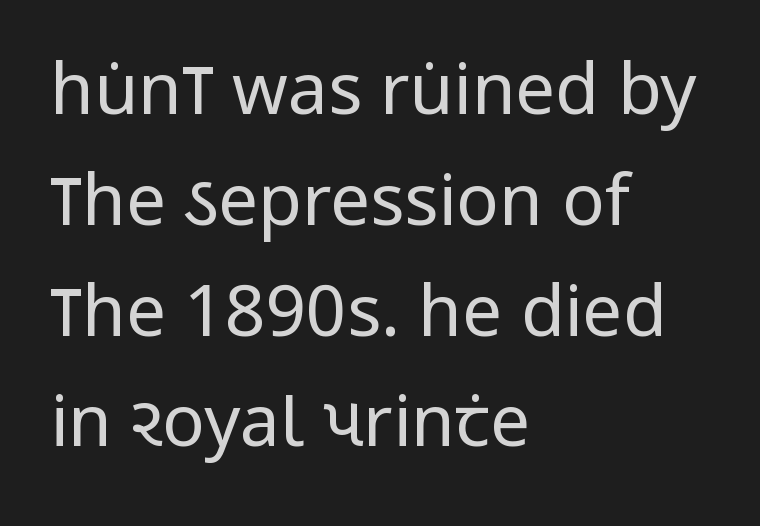
Q: Is the text bold? A: No.
Q: Is the text italic (slanted)? A: No, it is upright.
Q: Is the typeface a serif or a sans-serif typeface? A: Sans-serif.
Q: Is the text underlined? A: No.
Q: How is the paragraph aligned? A: Left-aligned.
Q: Is the spacing between letters normal or unusually wide? A: Normal.
Q: Is the spacing between lines tight, normal or loose? A: Normal.
Q: Width (condensed, normal, or wide)? A: Condensed.
Q: Stroke contrast? A: Low.
Q: x-height? A: Large.
Q: Monospaced? A: No.
